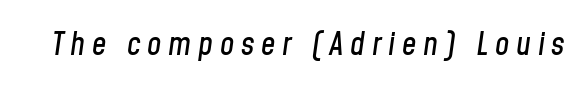
Q: Is the text italic (slanted)? A: Yes, it leans right by about 8 degrees.
Q: Is the text underlined? A: No.
Q: Is the spacing between letters normal or unusually wide? A: Unusually wide.
Q: Width (condensed, normal, or wide)? A: Condensed.
Q: Stroke contrast? A: Low.
Q: x-height? A: Medium.
Q: Monospaced? A: No.
